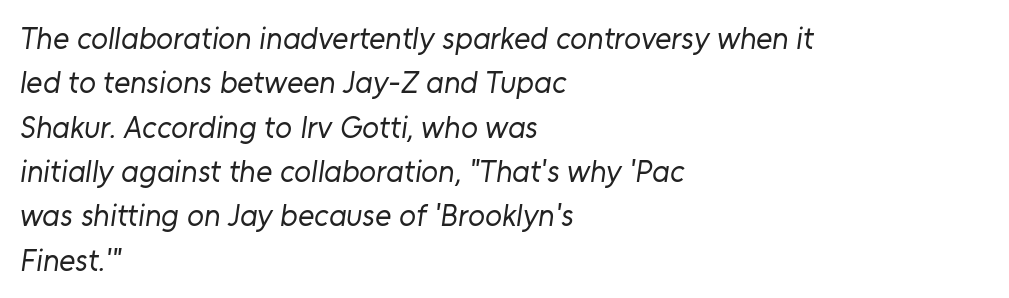
Q: Is the text bold? A: No.
Q: Is the typeface a serif or a sans-serif typeface? A: Sans-serif.
Q: Is the text underlined? A: No.
Q: How is the paragraph aligned? A: Left-aligned.
Q: Is the spacing between letters normal or unusually wide? A: Normal.
Q: Is the spacing between lines tight, normal or loose? A: Normal.
Q: Width (condensed, normal, or wide)? A: Normal.
Q: Stroke contrast? A: Low.
Q: x-height? A: Medium.
Q: Monospaced? A: No.
